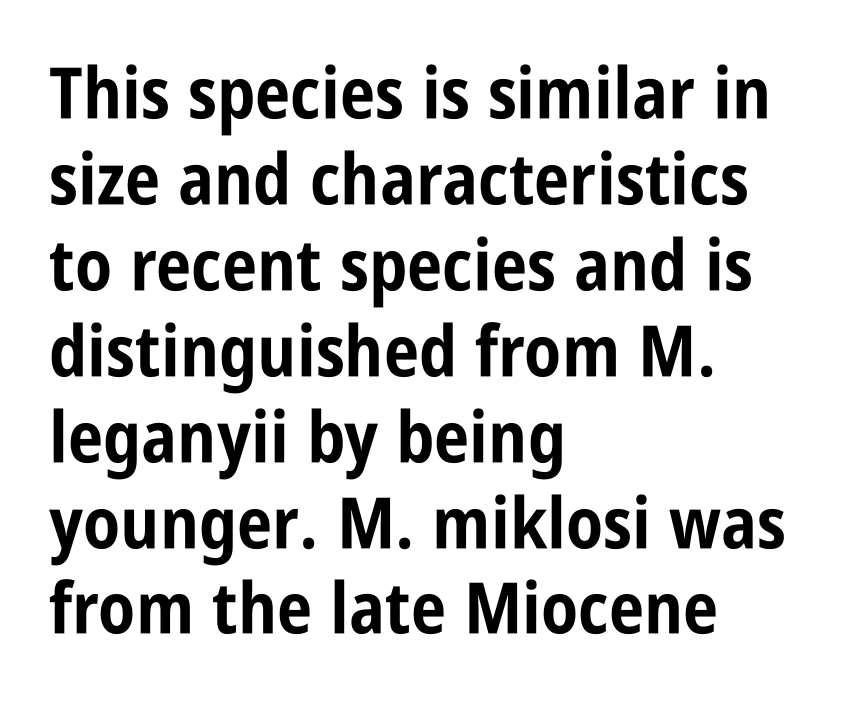
Q: Is the text bold? A: Yes.
Q: Is the text italic (slanted)? A: No, it is upright.
Q: Is the typeface a serif or a sans-serif typeface? A: Sans-serif.
Q: Is the text underlined? A: No.
Q: How is the paragraph aligned? A: Left-aligned.
Q: Is the spacing between letters normal or unusually wide? A: Normal.
Q: Width (condensed, normal, or wide)? A: Condensed.
Q: Stroke contrast? A: Low.
Q: x-height? A: Large.
Q: Monospaced? A: No.
